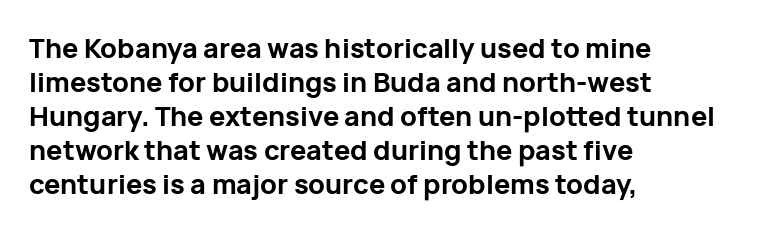
Q: Is the text bold? A: Yes.
Q: Is the text italic (slanted)? A: No, it is upright.
Q: Is the text underlined? A: No.
Q: How is the paragraph aligned? A: Left-aligned.
Q: Is the spacing between letters normal or unusually wide? A: Normal.
Q: Is the spacing between lines tight, normal or loose? A: Normal.
